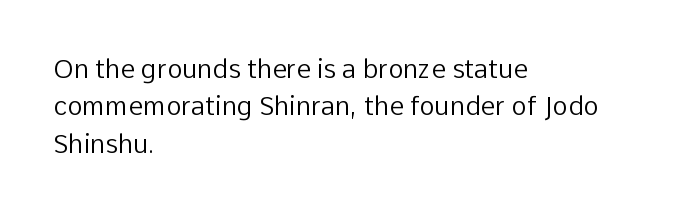
Q: Is the text bold? A: No.
Q: Is the text italic (slanted)? A: No, it is upright.
Q: Is the text underlined? A: No.
Q: How is the paragraph aligned? A: Left-aligned.
Q: Is the spacing between letters normal or unusually wide? A: Normal.
Q: Is the spacing between lines tight, normal or loose? A: Normal.
